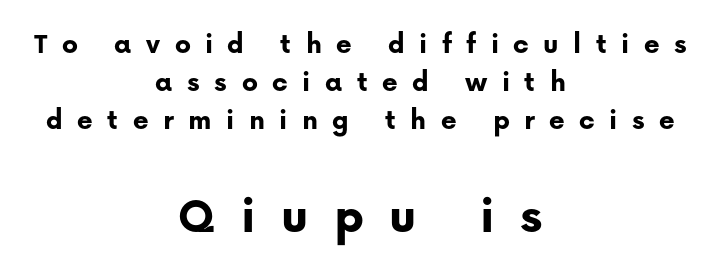
Compare the two chunks: the lower has the greater cap height. The letters advance in unequal steps, a hallmark of proportional type. The words here are not underlined. What kind of face is this? One without serifs — a sans.
